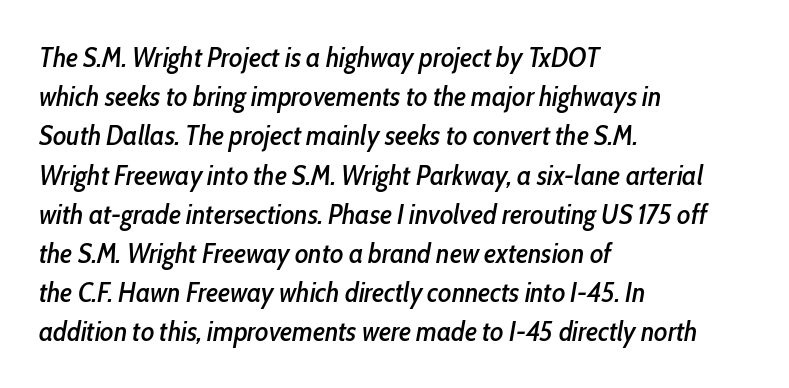
Q: Is the text italic (slanted)? A: Yes, it leans right by about 10 degrees.
Q: Is the text underlined? A: No.
Q: How is the paragraph aligned? A: Left-aligned.
Q: Is the spacing between letters normal or unusually wide? A: Normal.
Q: Is the spacing between lines tight, normal or loose? A: Normal.
Q: Width (condensed, normal, or wide)? A: Condensed.
Q: Stroke contrast? A: Low.
Q: x-height? A: Medium.
Q: Monospaced? A: No.
